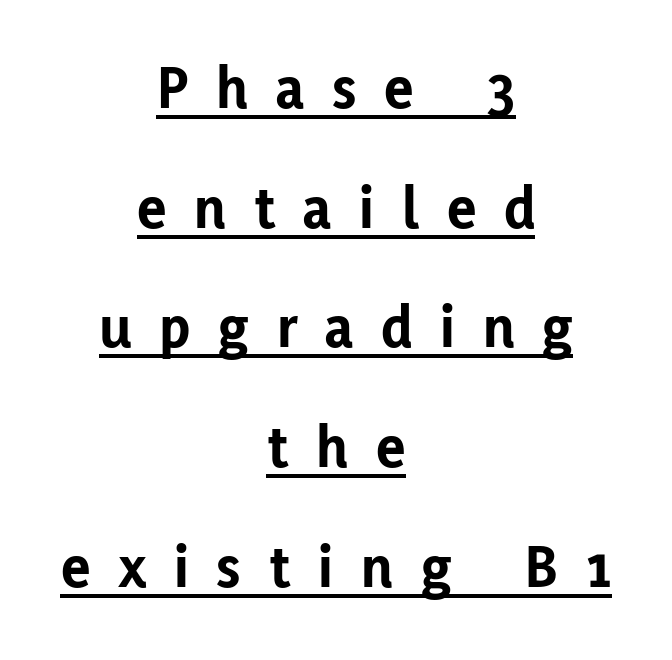
The image shows 62 px bold sans-serif type, upright; set centered, loose line spacing (1.93x), unusually wide letter spacing (+0.45 em), underlined; low stroke contrast and a medium x-height.
